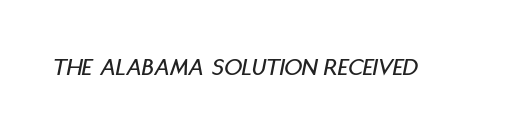
Q: Is the text italic (slanted)? A: Yes, it leans right by about 11 degrees.
Q: Is the text underlined? A: No.
Q: Is the spacing between letters normal or unusually wide? A: Normal.
